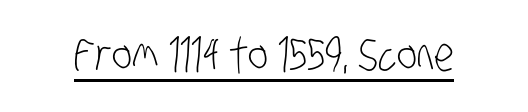
This sample carries an underscore along the baseline area. A light-to-regular cut is what we see here. The characters display no serif detailing; their extremities are plain. The letters sit at their default tracking, neither squeezed nor spread. Varying glyph widths throughout — classic text-font behaviour.
